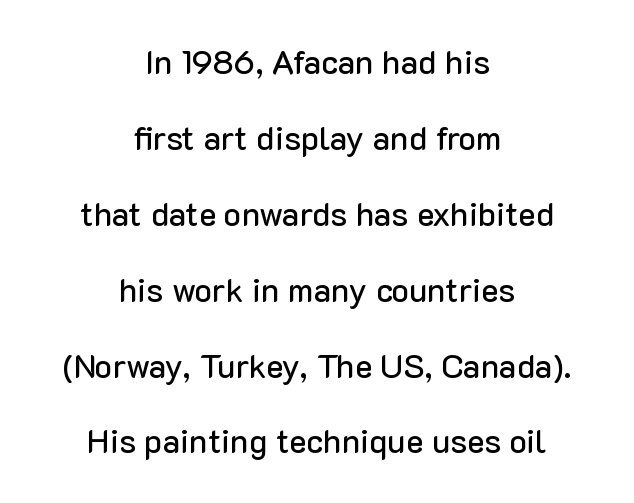
This rendering employs a face without finishing strokes, i.e., a sans-serif. It's the straight-up-and-down kind of type. Summary of vertical rhythm: relaxed, with wide interline spacing. The type is set solid horizontally, with unmodified tracking.
